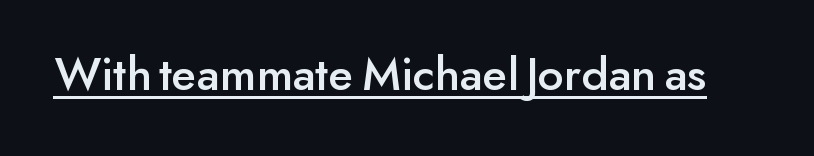
{"serif": "no", "italic": "no", "width": "normal", "stroke_contrast": "low", "x_height": "small", "monospaced": "no", "underline": "yes", "letter_spacing": "normal", "letter_spacing_em": 0.0, "glyph_px": 49}
